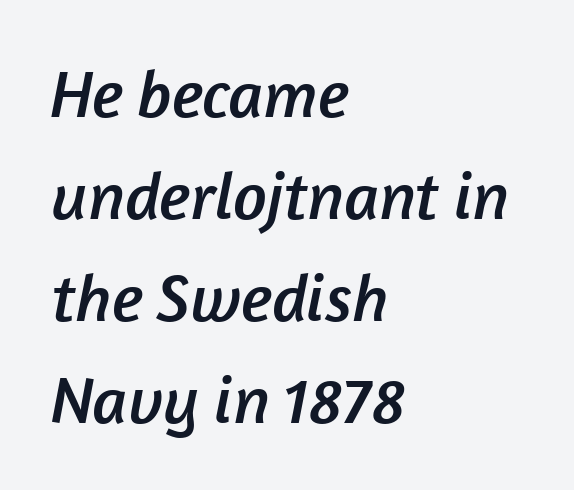
The designer left line spacing at the default. Does the type have serifs? No, each stem ends abruptly. Each row of text sits above clean, open space. The compositor pushed each line to the left boundary. Character widths vary here, with narrow letters taking less room than wide ones. What stands out about the letter spacing? Nothing — it is the standard amount.
